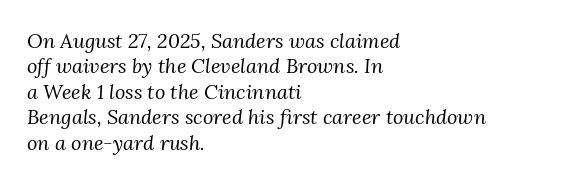
Stroke mass is kept to a normal reading level or below. Whoever set this chose a conventional vertical rhythm. A bare baseline throughout the passage. Which margin do the lines hug? The left one — the right edge is uneven.
